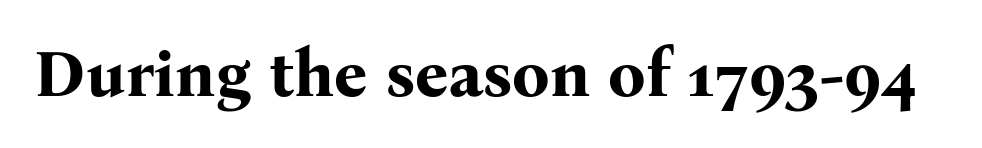
The image shows 66 px bold serif type, upright; set normal letter spacing, not underlined; medium stroke contrast and a medium x-height.
